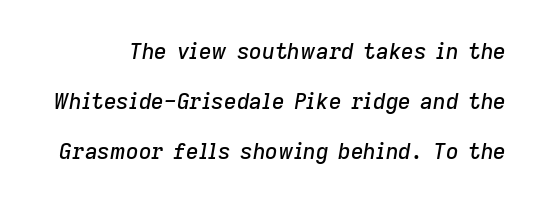
Q: Is the text italic (slanted)? A: Yes, it leans right by about 9 degrees.
Q: Is the text underlined? A: No.
Q: Is the spacing between letters normal or unusually wide? A: Normal.
Q: Is the spacing between lines tight, normal or loose? A: Loose.
